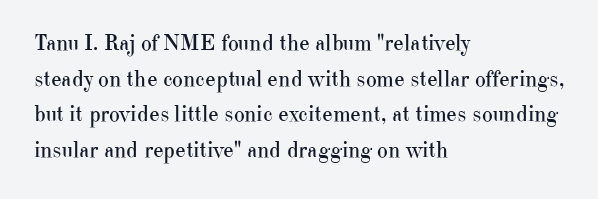
{"italic": "no", "bold": "no", "underline": "no", "align": "left", "line_spacing": "normal", "line_spacing_ratio": 1.55, "letter_spacing": "normal", "letter_spacing_em": 0.0, "glyph_px": 23}
